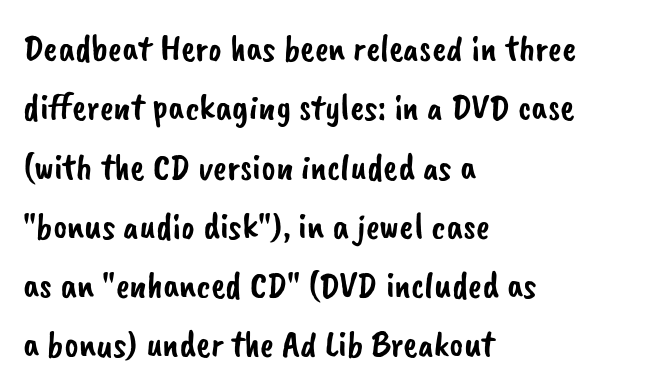
The designer left line spacing at the default. Standard letterfit; no display-style spreading of the glyphs. Lines of text with bare space underneath. Casual observation: everything's shoved over to the left. Serifs: no, the terminals of the letterforms are clean. Note the varied advance widths — an 'i' is clearly narrower than an 'm'.
